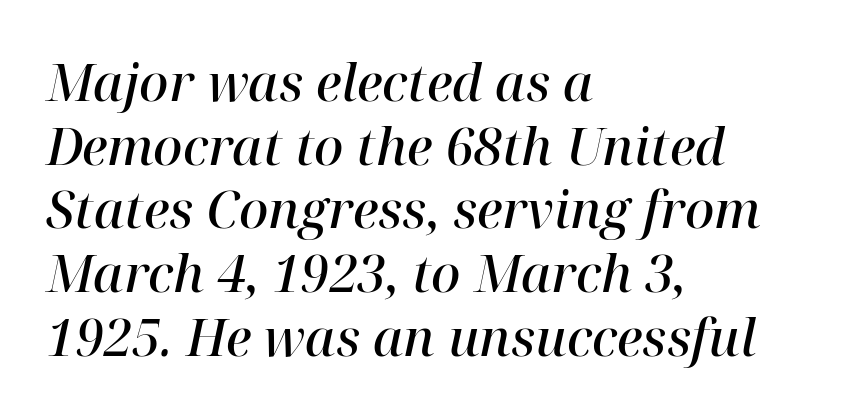
{"serif": "yes", "italic": "yes", "lean": "right", "slant_degrees": 12, "bold": "semi", "weight": "semibold", "width": "normal", "stroke_contrast": "high", "x_height": "medium", "monospaced": "no", "underline": "no", "align": "left", "line_spacing": "normal", "line_spacing_ratio": 1.25, "letter_spacing": "normal", "letter_spacing_em": 0.0, "glyph_px": 51}
